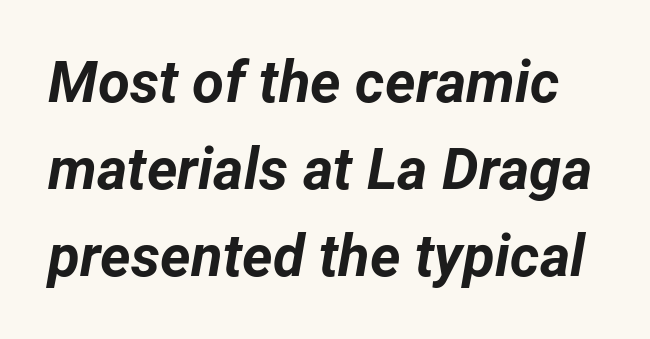
{"italic": "yes", "lean": "right", "slant_degrees": 12, "bold": "yes", "weight": "bold", "width": "normal", "stroke_contrast": "low", "x_height": "medium", "monospaced": "no", "underline": "no", "line_spacing": "normal", "line_spacing_ratio": 1.5, "letter_spacing": "normal", "letter_spacing_em": 0.0, "glyph_px": 58}
